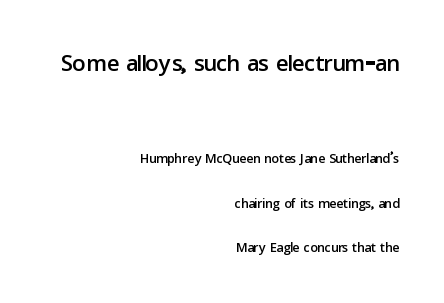
Q: Is the text italic (slanted)? A: No, it is upright.
Q: Is the typeface a serif or a sans-serif typeface? A: Sans-serif.
Q: Is the text underlined? A: No.
Q: How is the paragraph aligned? A: Right-aligned.
Q: Is the spacing between letters normal or unusually wide? A: Normal.
Q: Is the spacing between lines tight, normal or loose? A: Loose.
Q: Which block of text is set in a larger size, the first (top) or the second (bottom)? A: The first (top) one.
Q: Width (condensed, normal, or wide)? A: Normal.
Q: Stroke contrast? A: Low.
Q: x-height? A: Medium.
Q: Monospaced? A: No.
